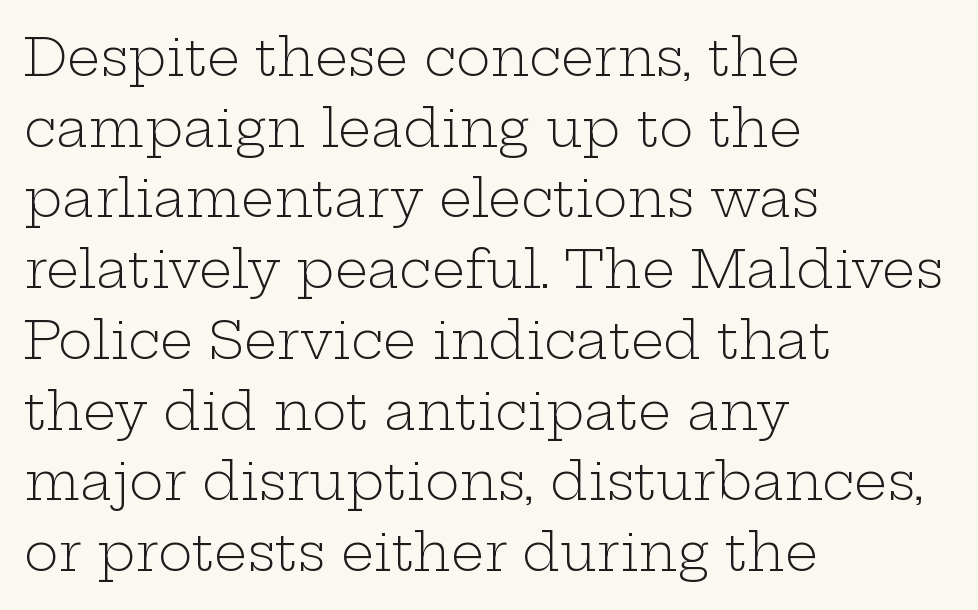
Is the block centered? No — it sits flush against the left margin. The letters look calm and open, with moderate or lighter stems. Whoever set this chose a conventional vertical rhythm. Proportional: the letters do not fall into vertical columns.
